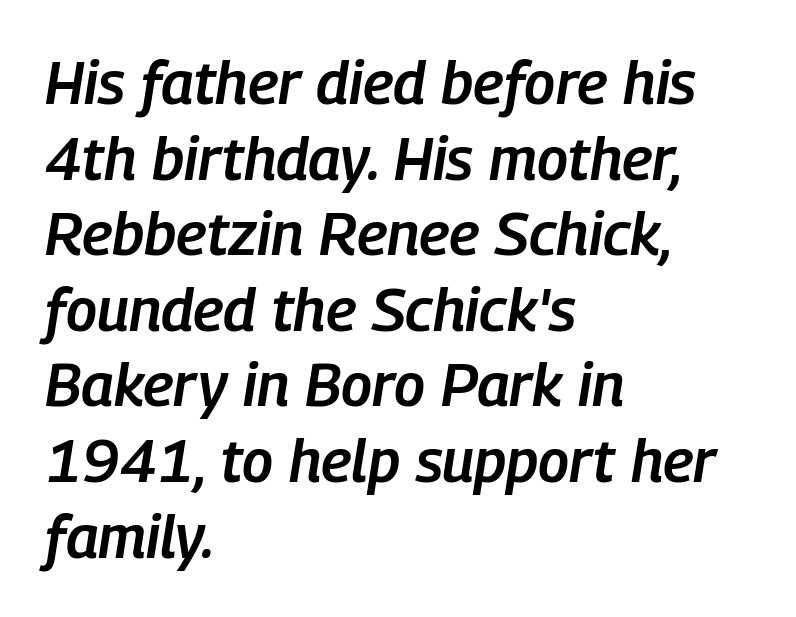
The image shows 60 px semibold, condensed type, italic (leaning right); set left-aligned, normal line spacing (1.26x), normal letter spacing, not underlined; low stroke contrast and a medium x-height.
